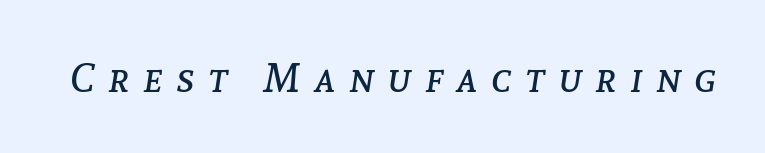
The image shows 41 px regular-weight type, italic (leaning right); set unusually wide letter spacing (+0.33 em), not underlined; low stroke contrast and a medium x-height.
